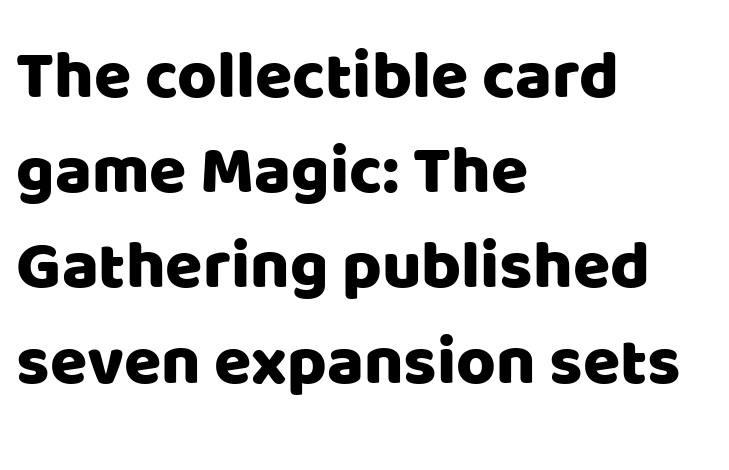
The image shows 68 px sans-serif type, upright; set left-aligned, normal line spacing (1.4x), normal letter spacing, not underlined; low stroke contrast and a large x-height.
